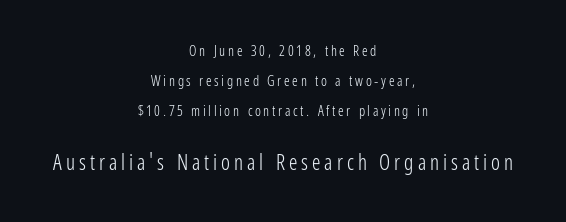
The image shows 21 px text type, upright; set centered, loose line spacing (2.16x), not underlined; the second (bottom) block is 1.5x larger.
